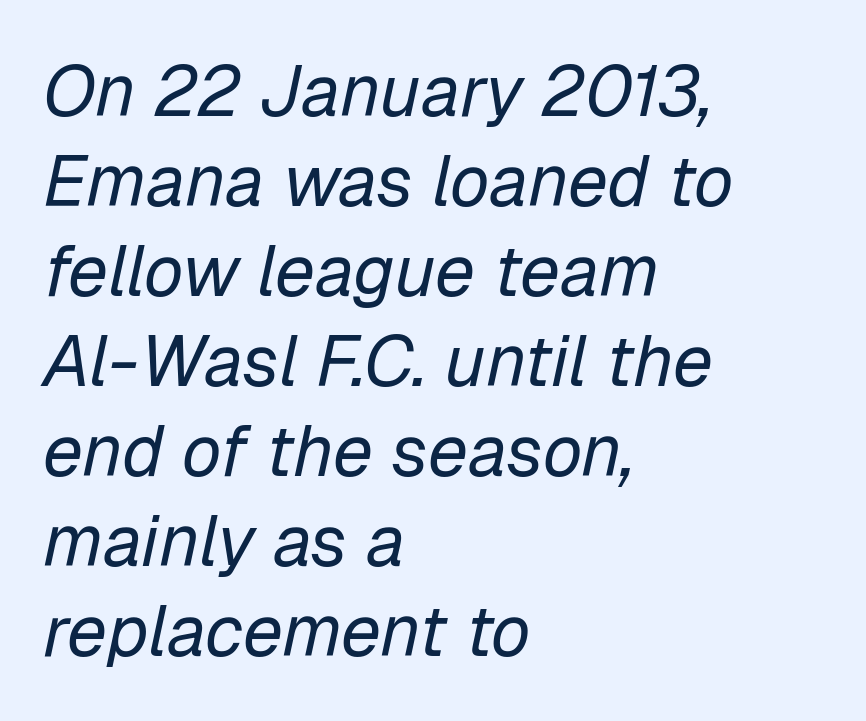
The image shows 72 px regular-weight type, italic (leaning right); set left-aligned, normal line spacing (1.25x), normal letter spacing, not underlined; low stroke contrast and a medium x-height.
